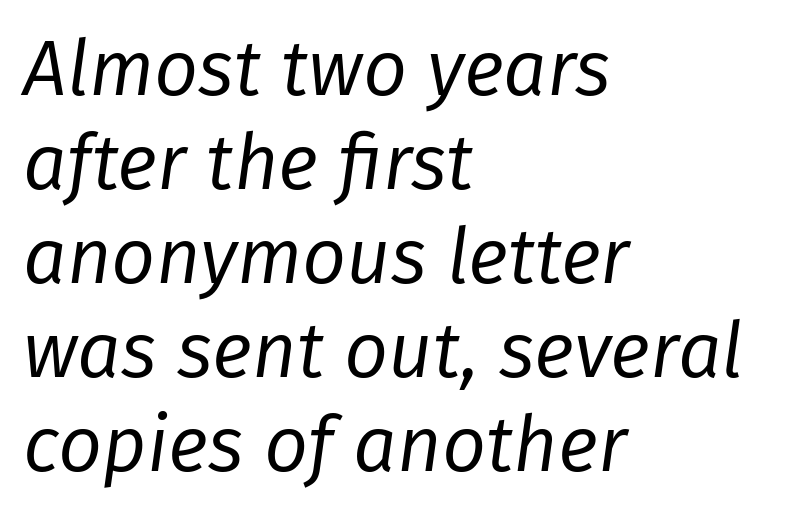
The image shows 77 px regular-weight type, italic (leaning right); set left-aligned, line spacing 1.22x, normal letter spacing, not underlined; low stroke contrast and a medium x-height.
